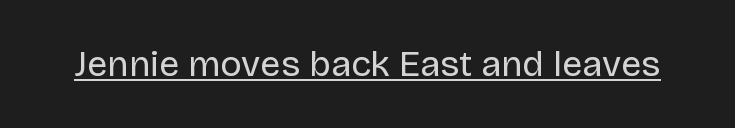
The image shows 36 px regular-weight sans-serif type, upright; set normal letter spacing, underlined; low stroke contrast and a large x-height.
